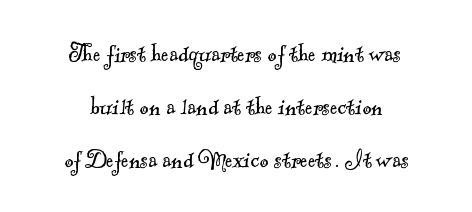
{"serif": "yes", "bold": "no", "weight": "light", "width": "normal", "x_height": "small", "monospaced": "no", "underline": "no", "align": "center", "line_spacing_ratio": 1.89, "letter_spacing": "normal", "letter_spacing_em": 0.0, "glyph_px": 28}
